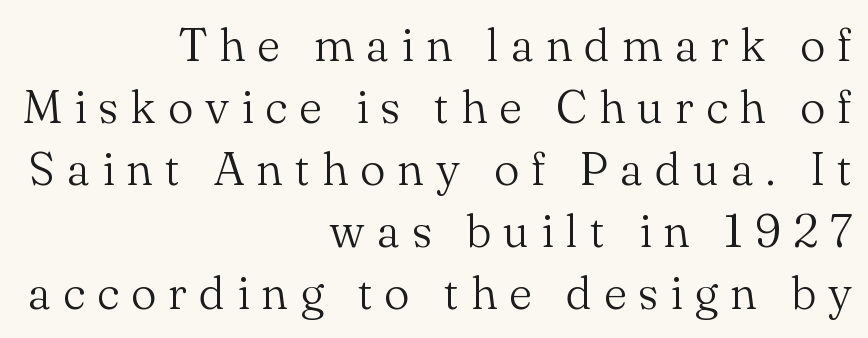
The image shows 46 px light serif type, upright; set right-aligned, normal line spacing (1.35x), unusually wide letter spacing (+0.26 em), not underlined; medium stroke contrast and a small x-height.
